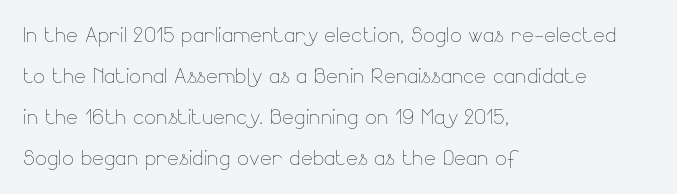
Quick note: interline space is typical. Is this a fixed-width face? No — the glyphs have proportional, varying widths. Is the letter spacing exaggerated? No — it looks like the ordinary default. Anything drawn beneath the words? Only blank space. Ascenders rise straight up at ninety degrees.
